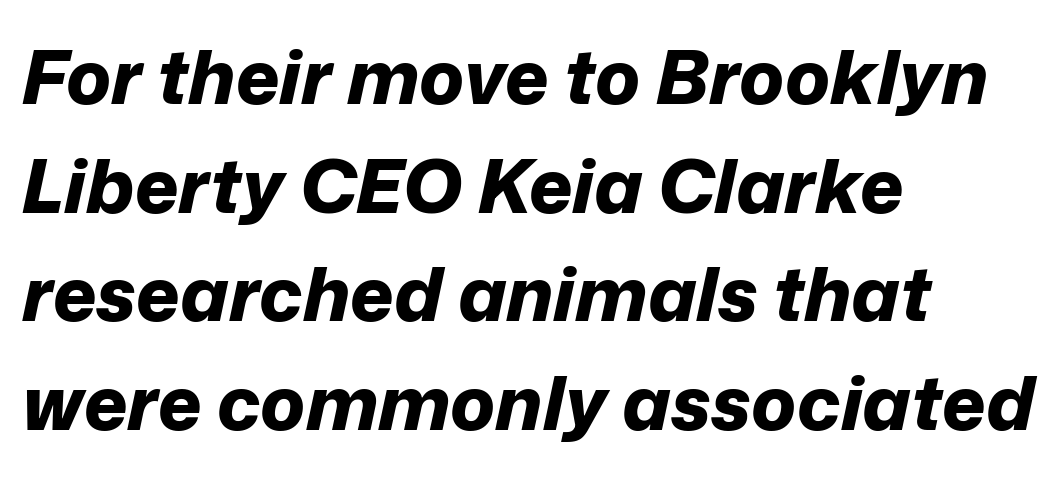
The image shows 75 px bold type, italic (leaning right); set left-aligned, normal line spacing (1.45x), normal letter spacing, not underlined; low stroke contrast and a medium x-height.
